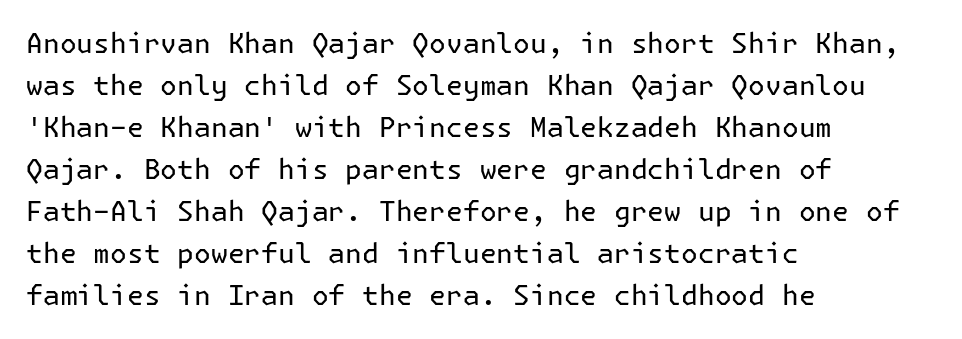
Q: Is the text bold? A: No.
Q: Is the text italic (slanted)? A: No, it is upright.
Q: Is the typeface a serif or a sans-serif typeface? A: Sans-serif.
Q: Is the text underlined? A: No.
Q: How is the paragraph aligned? A: Left-aligned.
Q: Is the spacing between letters normal or unusually wide? A: Normal.
Q: Is the spacing between lines tight, normal or loose? A: Normal.
Q: Width (condensed, normal, or wide)? A: Normal.
Q: Stroke contrast? A: Low.
Q: x-height? A: Medium.
